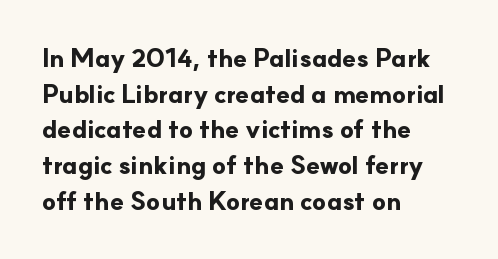
Q: Is the text bold? A: Yes.
Q: Is the text italic (slanted)? A: No, it is upright.
Q: Is the text underlined? A: No.
Q: How is the paragraph aligned? A: Left-aligned.
Q: Is the spacing between letters normal or unusually wide? A: Normal.
Q: Is the spacing between lines tight, normal or loose? A: Normal.
